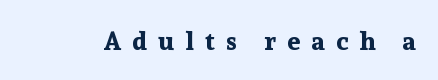
{"italic": "no", "bold": "yes", "underline": "no", "letter_spacing": "wide", "letter_spacing_em": 0.43, "glyph_px": 26}
